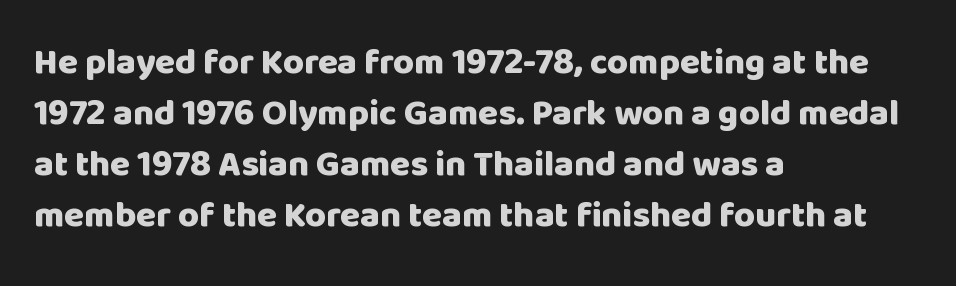
Q: Is the text bold? A: Yes.
Q: Is the text italic (slanted)? A: No, it is upright.
Q: Is the typeface a serif or a sans-serif typeface? A: Sans-serif.
Q: Is the text underlined? A: No.
Q: How is the paragraph aligned? A: Left-aligned.
Q: Is the spacing between letters normal or unusually wide? A: Normal.
Q: Is the spacing between lines tight, normal or loose? A: Normal.
Q: Width (condensed, normal, or wide)? A: Normal.
Q: Stroke contrast? A: Low.
Q: x-height? A: Large.
Q: Monospaced? A: No.
